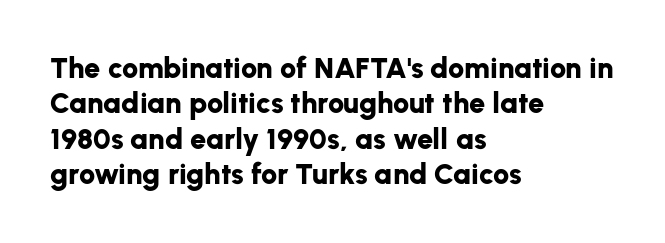
Q: Is the text bold? A: Yes.
Q: Is the text italic (slanted)? A: No, it is upright.
Q: Is the typeface a serif or a sans-serif typeface? A: Sans-serif.
Q: Is the text underlined? A: No.
Q: How is the paragraph aligned? A: Left-aligned.
Q: Is the spacing between letters normal or unusually wide? A: Normal.
Q: Width (condensed, normal, or wide)? A: Normal.
Q: Stroke contrast? A: Low.
Q: x-height? A: Medium.
Q: Monospaced? A: No.
